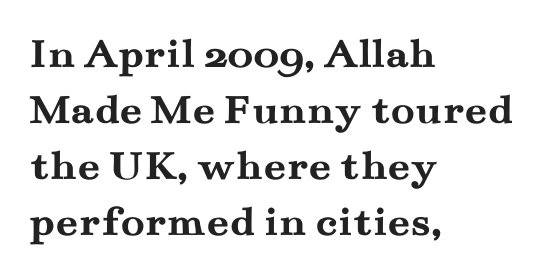
Q: Is the text bold? A: Yes.
Q: Is the text italic (slanted)? A: No, it is upright.
Q: Is the typeface a serif or a sans-serif typeface? A: Serif.
Q: Is the text underlined? A: No.
Q: How is the paragraph aligned? A: Left-aligned.
Q: Is the spacing between letters normal or unusually wide? A: Normal.
Q: Is the spacing between lines tight, normal or loose? A: Normal.
Q: Width (condensed, normal, or wide)? A: Wide.
Q: Stroke contrast? A: Medium.
Q: x-height? A: Small.
Q: Monospaced? A: No.
